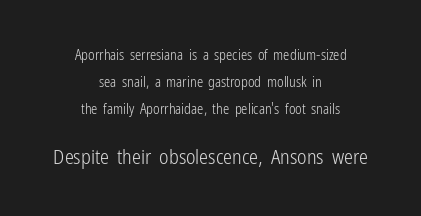
Q: Is the text bold? A: No.
Q: Is the text italic (slanted)? A: No, it is upright.
Q: Is the text underlined? A: No.
Q: How is the paragraph aligned? A: Centered.
Q: Is the spacing between letters normal or unusually wide? A: Normal.
Q: Is the spacing between lines tight, normal or loose? A: Loose.
Q: Which block of text is set in a larger size, the first (top) or the second (bottom)? A: The second (bottom) one.
